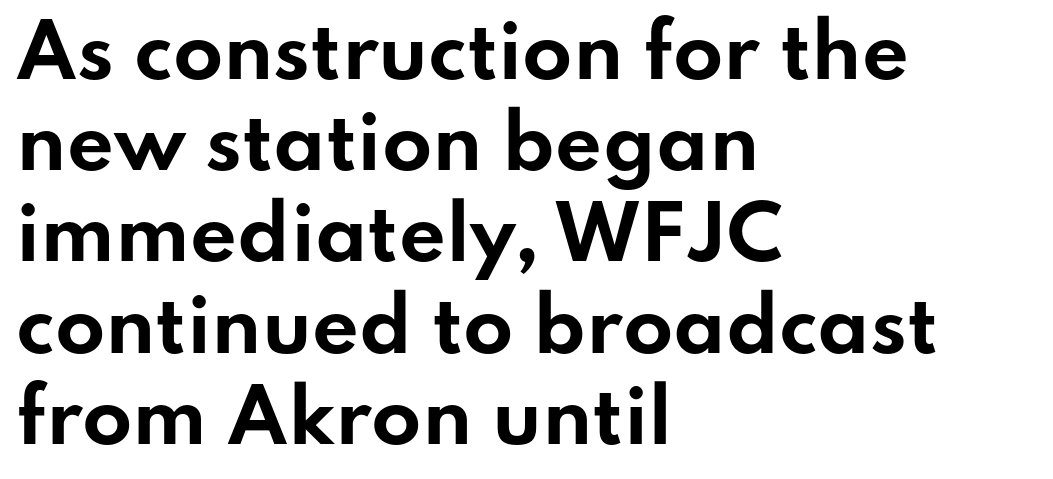
The image shows 73 px bold, wide sans-serif type, upright; set left-aligned, normal line spacing (1.25x), normal letter spacing, not underlined; low stroke contrast and a small x-height.
